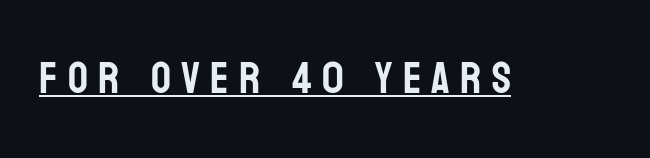
Does the lettering tilt? It doesn't — this is upright. This rendering features underlined lettering. This sample has the flowing, uneven cadence of proportional lettering. The text was rendered using a sans face with plain stroke endings. A typesetter would call this heavily tracked-out type.
